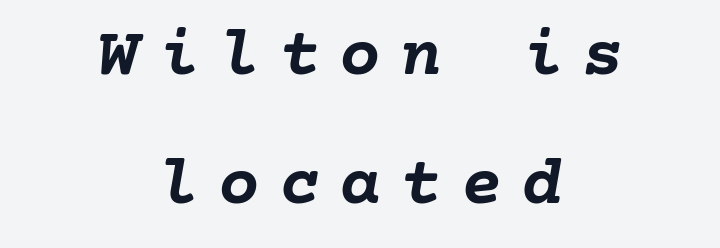
{"italic": "yes", "lean": "right", "slant_degrees": 10, "bold": "yes", "weight": "semibold", "width": "normal", "stroke_contrast": "low", "x_height": "medium", "underline": "no", "align": "center", "line_spacing_ratio": 1.87, "letter_spacing": "wide", "letter_spacing_em": 0.28, "glyph_px": 69}
